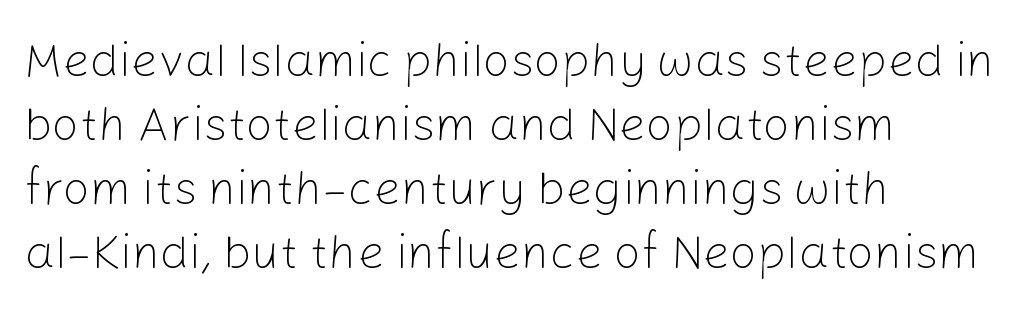
Left-aligned paragraph, ragged on the right. Nope, not italic — everything's standing straight. Clear beneath every line of the passage. The cut favours lightness, reaching ordinary text weight at its darkest. Serifs: no, the terminals of the letterforms are clean.
